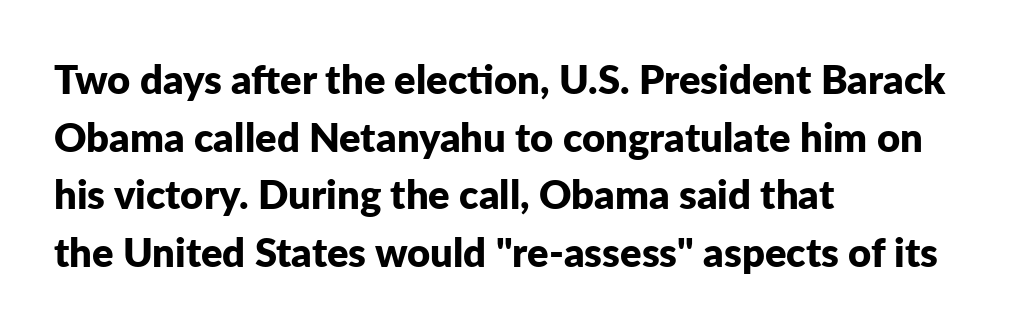
The image shows 40 px bold sans-serif type, upright; set left-aligned, normal line spacing (1.44x), normal letter spacing, not underlined; low stroke contrast and a medium x-height.
